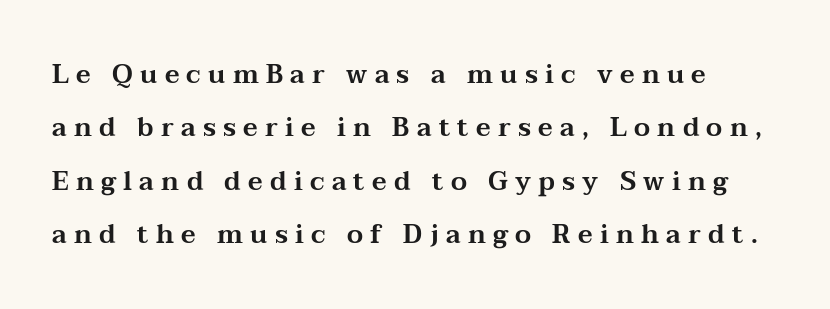
Q: Is the text italic (slanted)? A: No, it is upright.
Q: Is the text underlined? A: No.
Q: Is the spacing between letters normal or unusually wide? A: Unusually wide.
Q: Is the spacing between lines tight, normal or loose? A: Loose.
